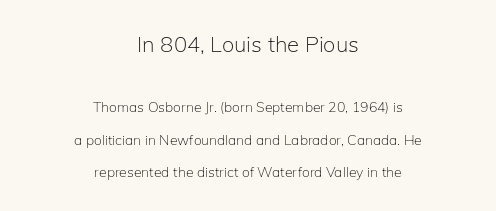
{"italic": "no", "bold": "no", "underline": "no", "align": "center", "line_spacing": "loose", "line_spacing_ratio": 2.31, "letter_spacing": "normal", "letter_spacing_em": 0.0, "larger_block": "first", "size_ratio": 1.57, "glyph_px": 22}
